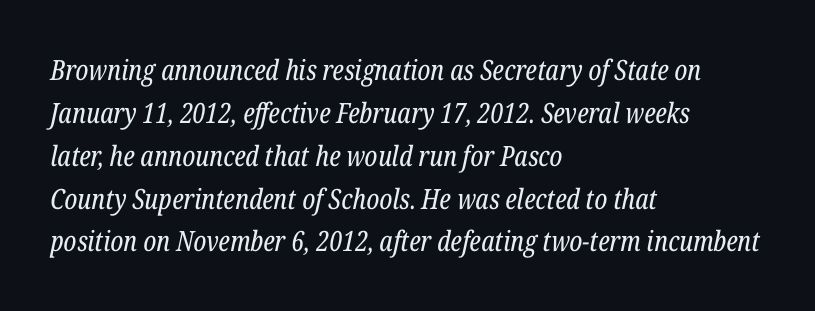
Q: Is the text bold? A: No.
Q: Is the text italic (slanted)? A: Yes, it leans right by about 12 degrees.
Q: Is the typeface a serif or a sans-serif typeface? A: Serif.
Q: Is the text underlined? A: No.
Q: How is the paragraph aligned? A: Left-aligned.
Q: Is the spacing between letters normal or unusually wide? A: Normal.
Q: Is the spacing between lines tight, normal or loose? A: Normal.
Q: Width (condensed, normal, or wide)? A: Condensed.
Q: Stroke contrast? A: Low.
Q: x-height? A: Medium.
Q: Monospaced? A: No.
